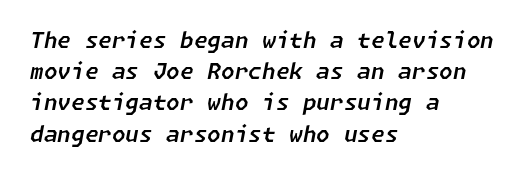
The paragraph shown leans on its left margin. Beneath every word, the page is bare. Rows of type keep a routine distance in the vertical direction. Glyph-to-glyph distance matches everyday printed text. Observe the lean: these are italic letterforms.
